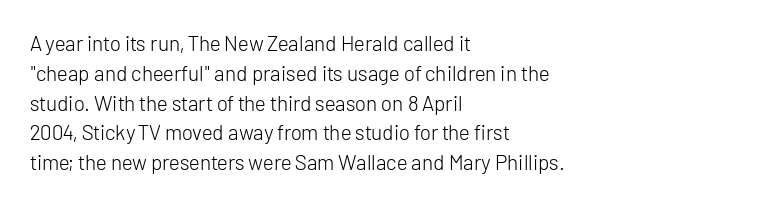
Quick note: interline space is typical. Nothing unusual about the tracking: characters are spaced as the font intends. Unmarked baselines from the first word to the last. No italicization has been applied; the sample stays upright.
